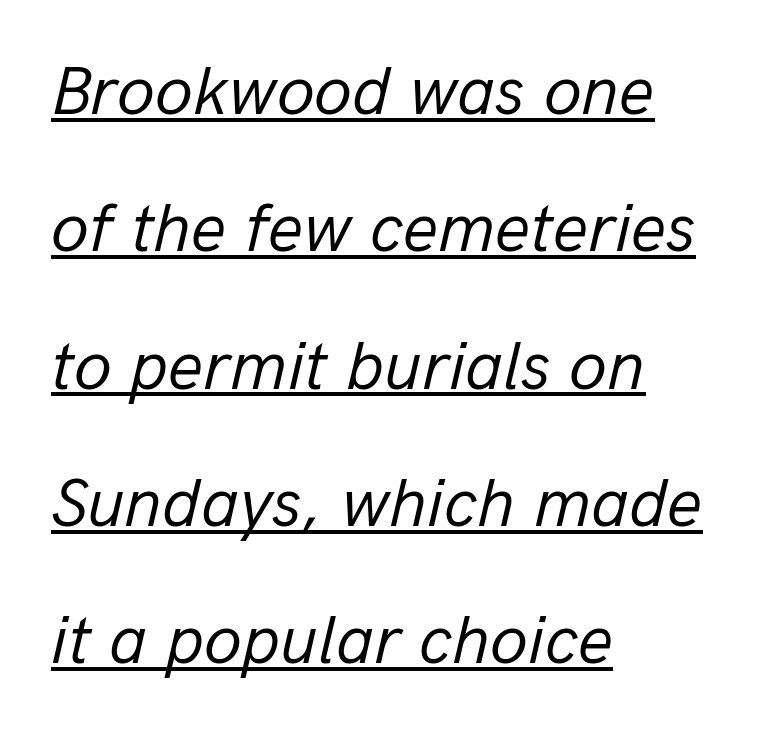
Q: Is the text bold? A: No.
Q: Is the text italic (slanted)? A: Yes, it leans right by about 13 degrees.
Q: Is the text underlined? A: Yes.
Q: How is the paragraph aligned? A: Left-aligned.
Q: Is the spacing between letters normal or unusually wide? A: Normal.
Q: Is the spacing between lines tight, normal or loose? A: Loose.
Q: Width (condensed, normal, or wide)? A: Normal.
Q: Stroke contrast? A: Low.
Q: x-height? A: Medium.
Q: Monospaced? A: No.
